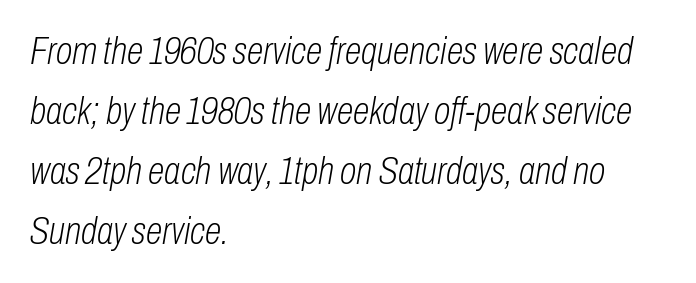
Is the type heavy? It reads as light-to-regular instead. Is this a fixed-width face? No — the glyphs have proportional, varying widths. The lines in this sample share a left origin and differ only in where they stop. Glyph-to-glyph distance matches everyday printed text. The typography opts for an oblique posture over an upright one.
